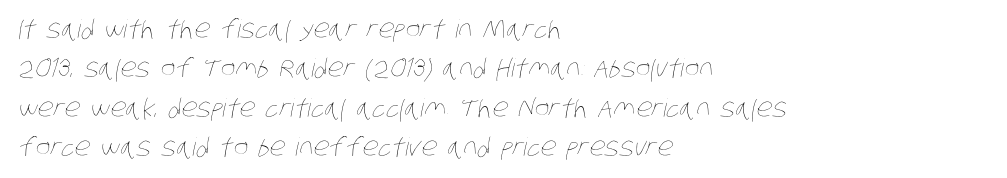
The image shows 25 px text type; set left-aligned, normal line spacing (1.58x), normal letter spacing, not underlined.
